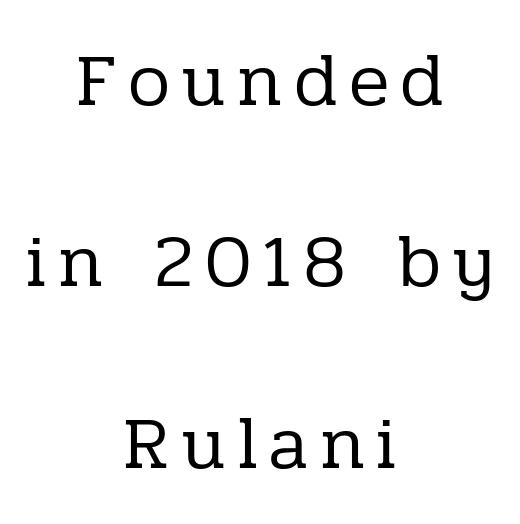
The image shows 75 px regular-weight serif type, upright; set centered, loose line spacing (2.42x), not underlined; low stroke contrast and a medium x-height.
